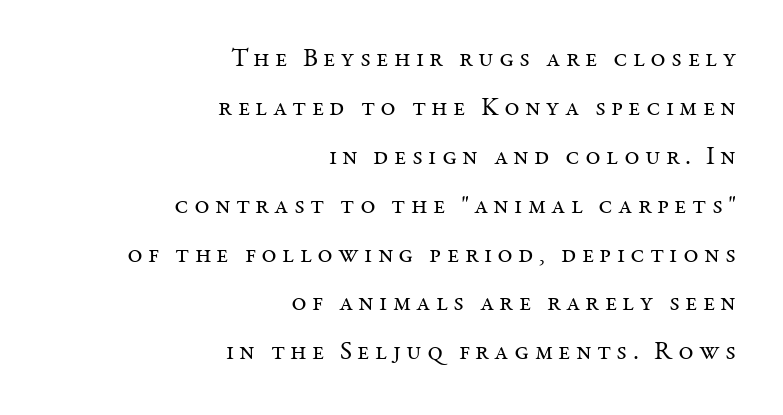
Q: Is the text bold? A: No.
Q: Is the text italic (slanted)? A: No, it is upright.
Q: Is the text underlined? A: No.
Q: How is the paragraph aligned? A: Right-aligned.
Q: Is the spacing between letters normal or unusually wide? A: Unusually wide.
